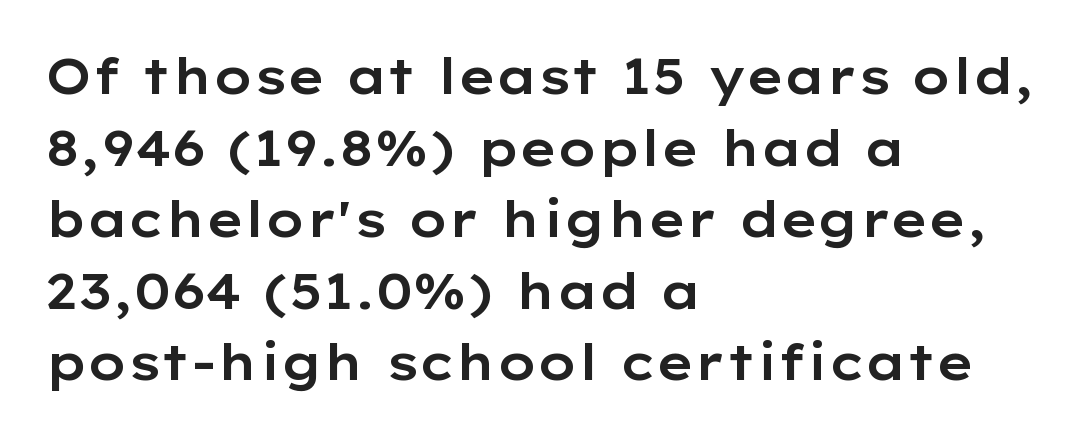
Students, note that the glyphs here touch the page at normal intervals. Every character sits straight up, as roman type does. This rendering uses left alignment, leaving the right contour irregular. Students, observe: this is what conventionally led text looks like.
